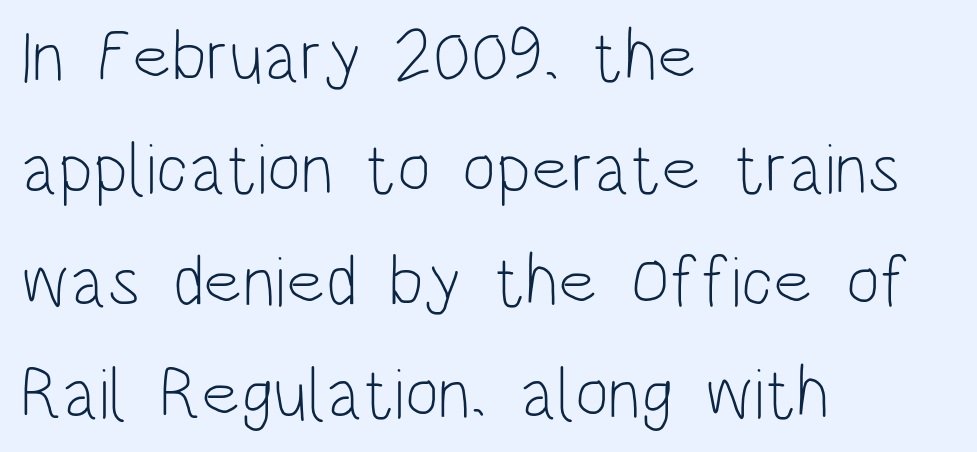
The image shows 72 px light, condensed sans-serif type, upright; set left-aligned, normal line spacing (1.56x), normal letter spacing, not underlined; low stroke contrast and a large x-height.
